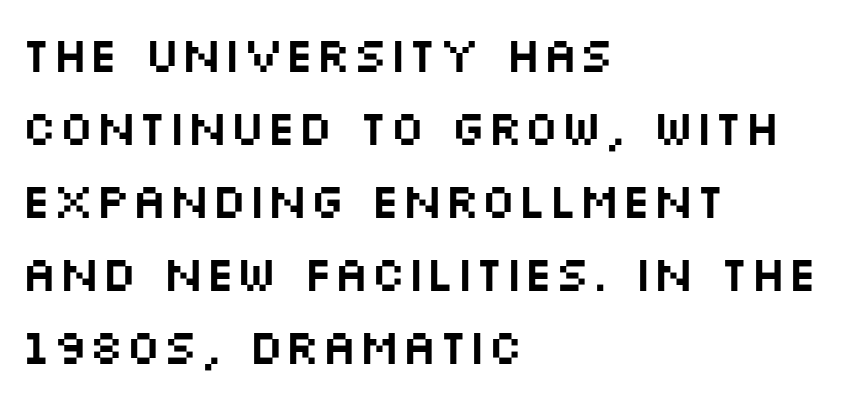
The image shows 49 px wide sans-serif type, upright; set left-aligned, normal line spacing (1.49x), normal letter spacing, not underlined; medium stroke contrast and a large x-height.
